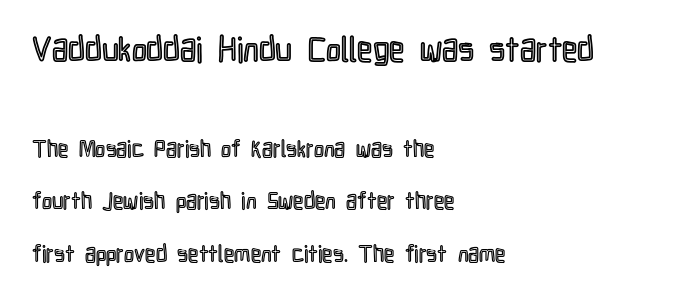
The image shows 34 px condensed type, upright; set left-aligned, loose line spacing (2.28x), normal letter spacing, not underlined; the first (top) block is 1.48x larger; a medium x-height.
